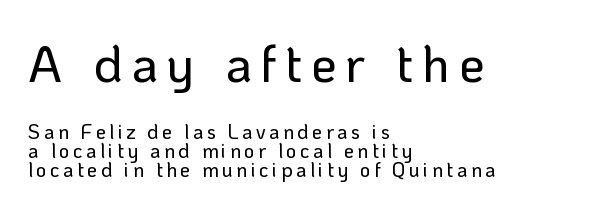
{"serif": "no", "italic": "no", "width": "normal", "stroke_contrast": "low", "x_height": "medium", "monospaced": "no", "underline": "no", "align": "left", "line_spacing": "tight", "line_spacing_ratio": 0.96, "larger_block": "first", "size_ratio": 2.55, "glyph_px": 51}
